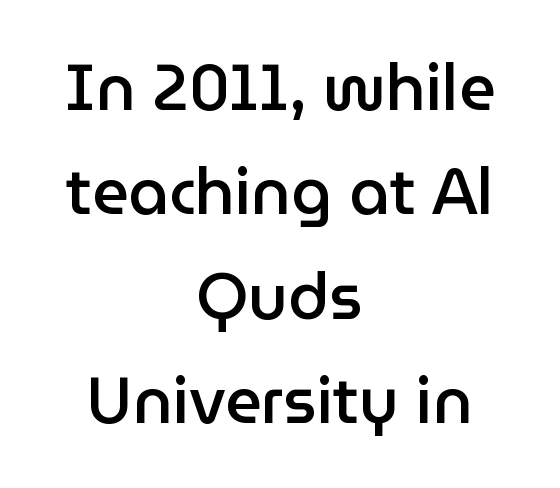
{"serif": "no", "italic": "no", "bold": "semi", "weight": "semibold", "width": "normal", "stroke_contrast": "low", "x_height": "medium", "monospaced": "no", "underline": "no", "align": "center", "line_spacing": "normal", "line_spacing_ratio": 1.63, "letter_spacing": "normal", "letter_spacing_em": 0.0, "glyph_px": 64}
